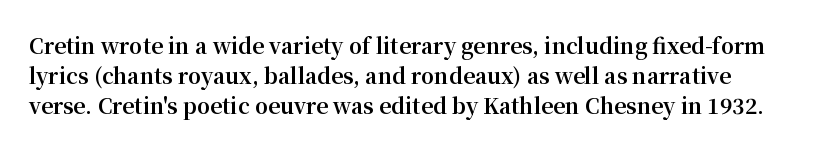
Q: Is the text bold? A: Yes.
Q: Is the text italic (slanted)? A: No, it is upright.
Q: Is the text underlined? A: No.
Q: Is the spacing between letters normal or unusually wide? A: Normal.
Q: Is the spacing between lines tight, normal or loose? A: Normal.
